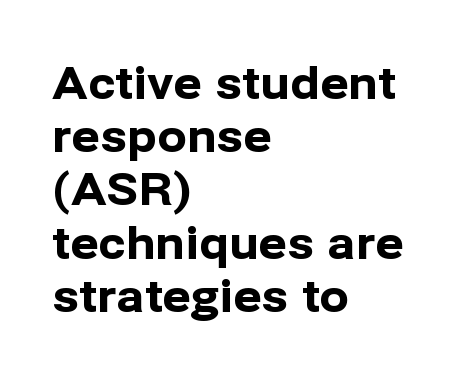
The image shows 44 px bold sans-serif type, upright; set left-aligned, line spacing 1.21x, normal letter spacing, not underlined; low stroke contrast and a medium x-height.
